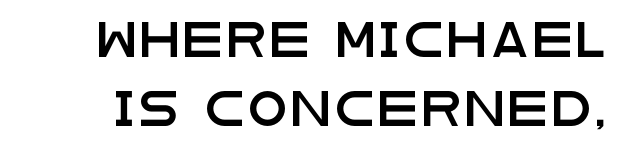
The image shows 35 px wide sans-serif type, upright; set loose line spacing (1.98x), not underlined; low stroke contrast and a large x-height.
